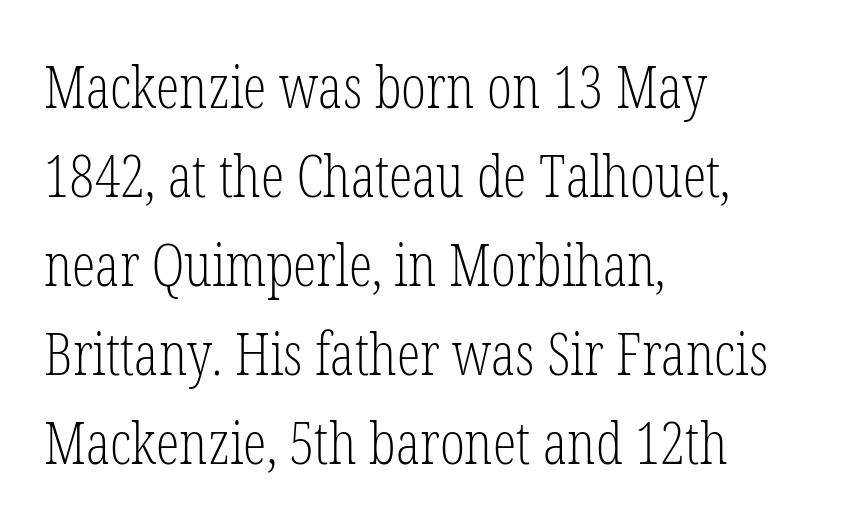
Q: Is the text bold? A: No.
Q: Is the text italic (slanted)? A: No, it is upright.
Q: Is the typeface a serif or a sans-serif typeface? A: Serif.
Q: Is the text underlined? A: No.
Q: How is the paragraph aligned? A: Left-aligned.
Q: Is the spacing between letters normal or unusually wide? A: Normal.
Q: Is the spacing between lines tight, normal or loose? A: Normal.
Q: Width (condensed, normal, or wide)? A: Condensed.
Q: Stroke contrast? A: Low.
Q: x-height? A: Medium.
Q: Monospaced? A: No.
